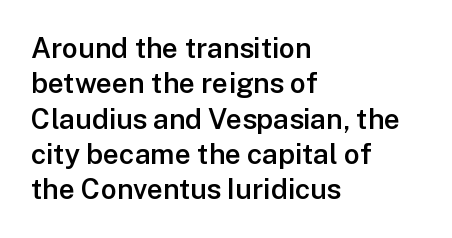
The image shows 28 px semibold sans-serif type, upright; set left-aligned, normal line spacing (1.26x), normal letter spacing, not underlined; low stroke contrast and a medium x-height.
